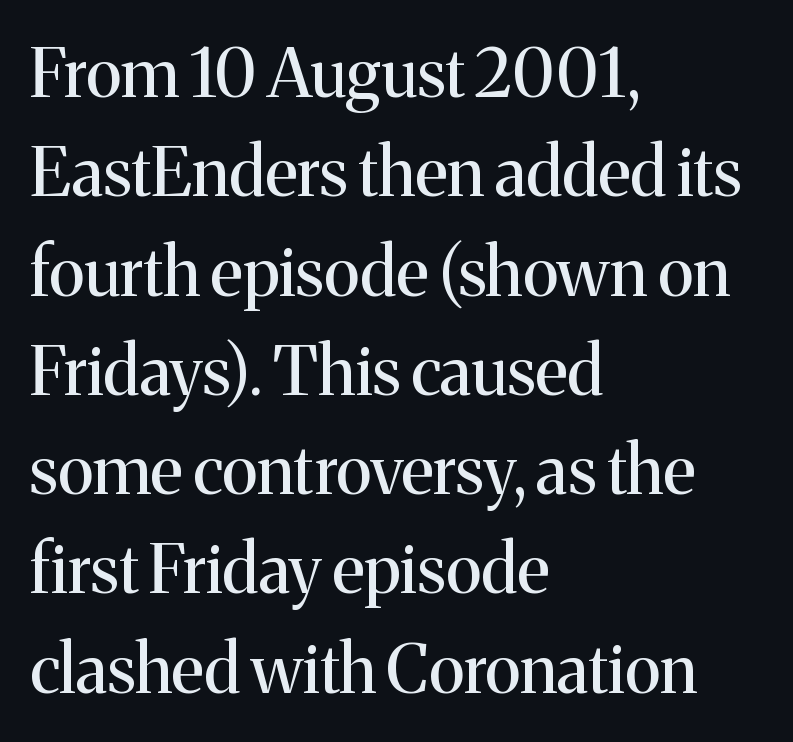
Proportional: the letters do not fall into vertical columns. Quick note: interline space is typical. Ink coverage per letter is moderate at most. Does extra space separate the letters? No, they use regular spacing. Upright lettering throughout. The designer went with a serif here, giving each stem small feet.
